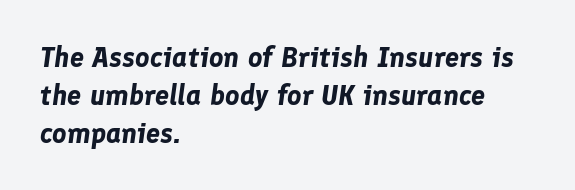
Q: Is the text bold? A: Yes.
Q: Is the text italic (slanted)? A: Yes, it leans right by about 8 degrees.
Q: Is the text underlined? A: No.
Q: How is the paragraph aligned? A: Left-aligned.
Q: Is the spacing between letters normal or unusually wide? A: Normal.
Q: Is the spacing between lines tight, normal or loose? A: Normal.
Q: Width (condensed, normal, or wide)? A: Normal.
Q: Stroke contrast? A: Low.
Q: x-height? A: Medium.
Q: Monospaced? A: No.
